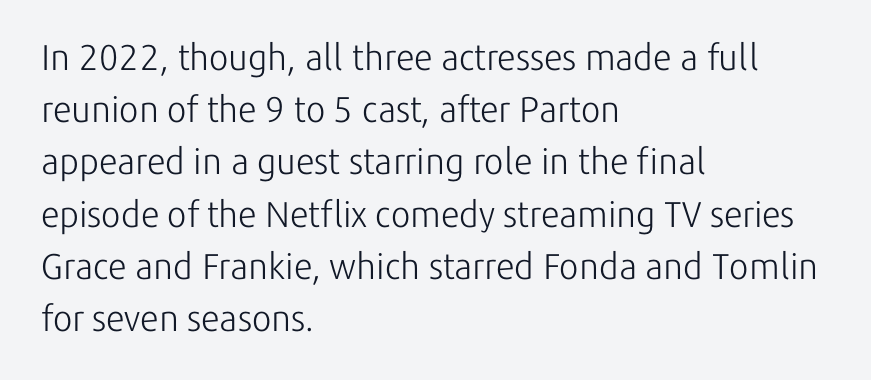
{"serif": "no", "italic": "no", "bold": "no", "weight": "light", "width": "normal", "stroke_contrast": "low", "x_height": "medium", "monospaced": "no", "underline": "no", "align": "left", "line_spacing": "normal", "line_spacing_ratio": 1.45, "letter_spacing": "normal", "letter_spacing_em": 0.0, "glyph_px": 36}
